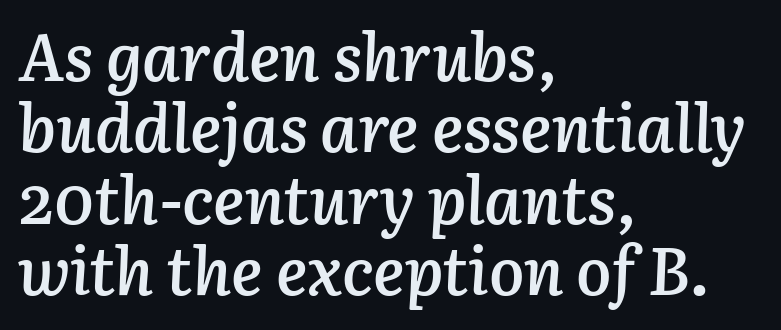
In terms of weight, the rendering is demibold, just under bold. Plain, unruled lines of type. The face used here is proportionally spaced, like ordinary book or web type. Vertical spacing — tight. The letters sit at their default tracking, neither squeezed nor spread.
